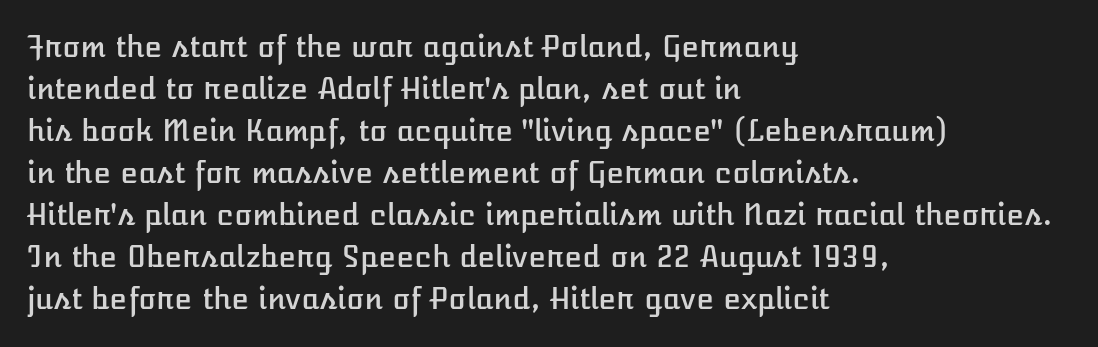
The image shows 29 px text type, upright; set left-aligned, normal line spacing (1.45x), normal letter spacing, not underlined; low stroke contrast and a medium x-height.
